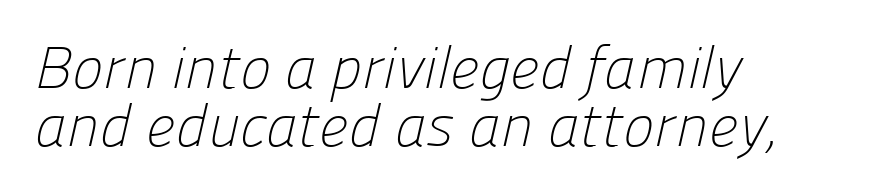
{"serif": "no", "bold": "no", "weight": "light", "width": "normal", "stroke_contrast": "low", "x_height": "medium", "monospaced": "no", "underline": "no", "align": "left", "line_spacing": "tight", "line_spacing_ratio": 0.98, "letter_spacing": "normal", "letter_spacing_em": 0.0, "glyph_px": 59}
